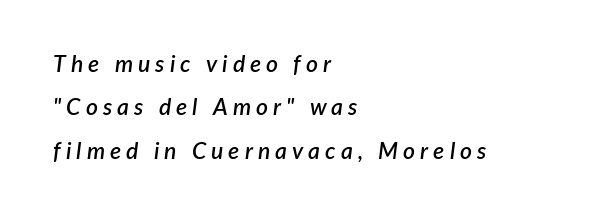
{"italic": "yes", "lean": "right", "slant_degrees": 7, "bold": "semi", "underline": "no", "align": "left", "line_spacing_ratio": 1.89, "letter_spacing": "wide", "letter_spacing_em": 0.22, "glyph_px": 23}
